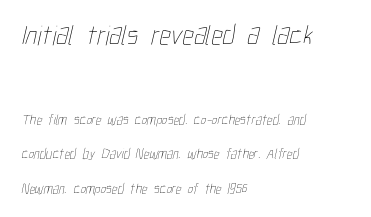
The image shows 28 px thin, condensed type; set left-aligned, loose line spacing (2.45x), normal letter spacing, not underlined; the first (top) block is 2.0x larger; low stroke contrast and a medium x-height.
